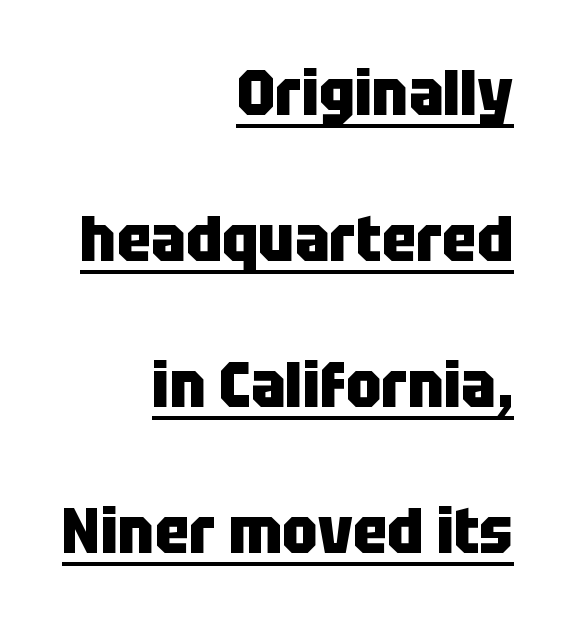
The image shows 64 px heavy, condensed sans-serif type, upright; set right-aligned, loose line spacing (2.28x), normal letter spacing, underlined; low stroke contrast and a large x-height.
